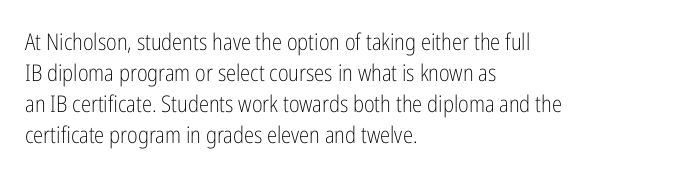
Q: Is the text bold? A: No.
Q: Is the text italic (slanted)? A: No, it is upright.
Q: Is the text underlined? A: No.
Q: How is the paragraph aligned? A: Left-aligned.
Q: Is the spacing between letters normal or unusually wide? A: Normal.
Q: Is the spacing between lines tight, normal or loose? A: Normal.
